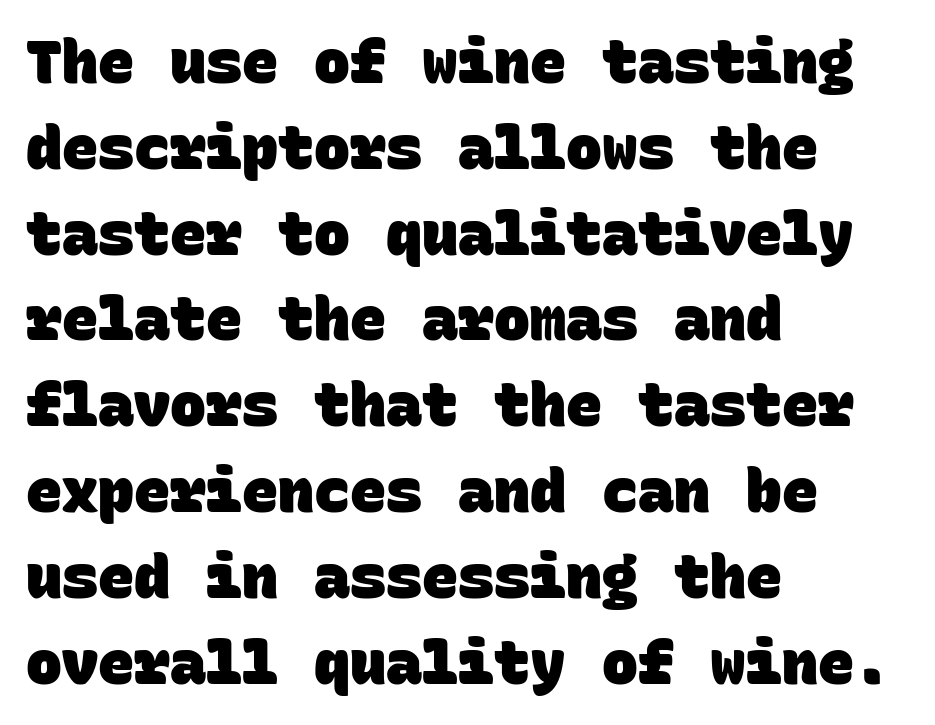
{"serif": "no", "bold": "yes", "weight": "heavy", "width": "normal", "stroke_contrast": "low", "x_height": "large", "monospaced": "yes", "underline": "no", "align": "left", "line_spacing": "normal", "line_spacing_ratio": 1.43, "letter_spacing": "normal", "letter_spacing_em": 0.0, "glyph_px": 60}
